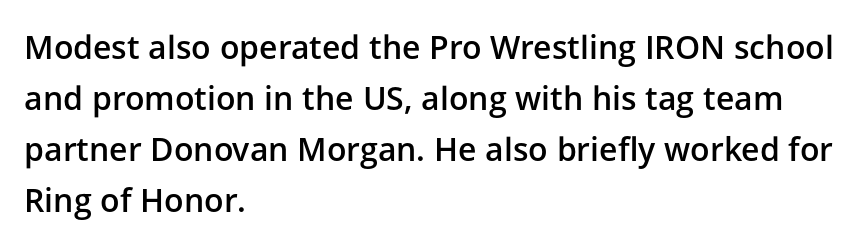
{"serif": "no", "italic": "no", "bold": "semi", "weight": "semibold", "width": "normal", "stroke_contrast": "low", "x_height": "medium", "monospaced": "no", "underline": "no", "align": "left", "line_spacing": "normal", "line_spacing_ratio": 1.59, "letter_spacing": "normal", "letter_spacing_em": 0.0, "glyph_px": 32}
